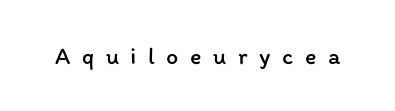
The image shows 24 px text type, upright; set unusually wide letter spacing (+0.48 em), not underlined.
